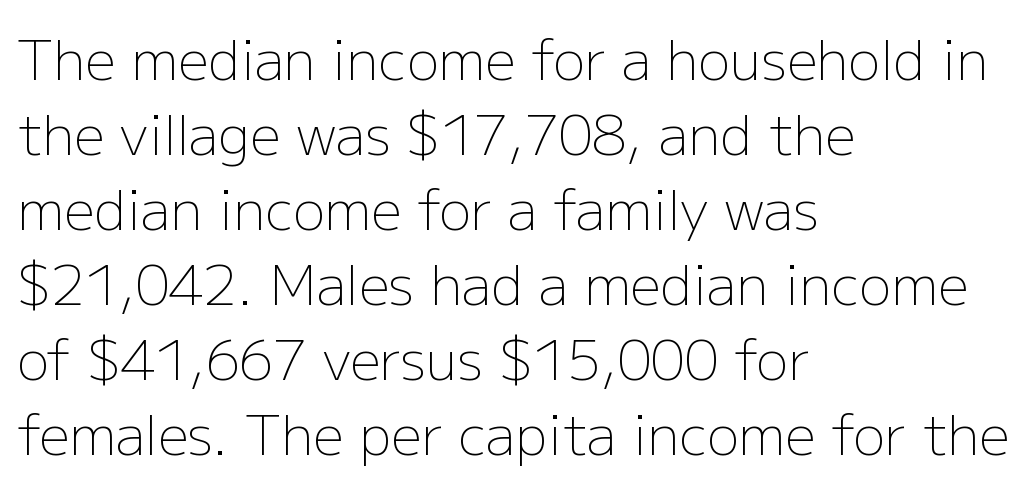
Q: Is the text bold? A: No.
Q: Is the text italic (slanted)? A: No, it is upright.
Q: Is the typeface a serif or a sans-serif typeface? A: Sans-serif.
Q: Is the text underlined? A: No.
Q: How is the paragraph aligned? A: Left-aligned.
Q: Is the spacing between letters normal or unusually wide? A: Normal.
Q: Is the spacing between lines tight, normal or loose? A: Normal.
Q: Width (condensed, normal, or wide)? A: Normal.
Q: Stroke contrast? A: Low.
Q: x-height? A: Medium.
Q: Monospaced? A: No.
